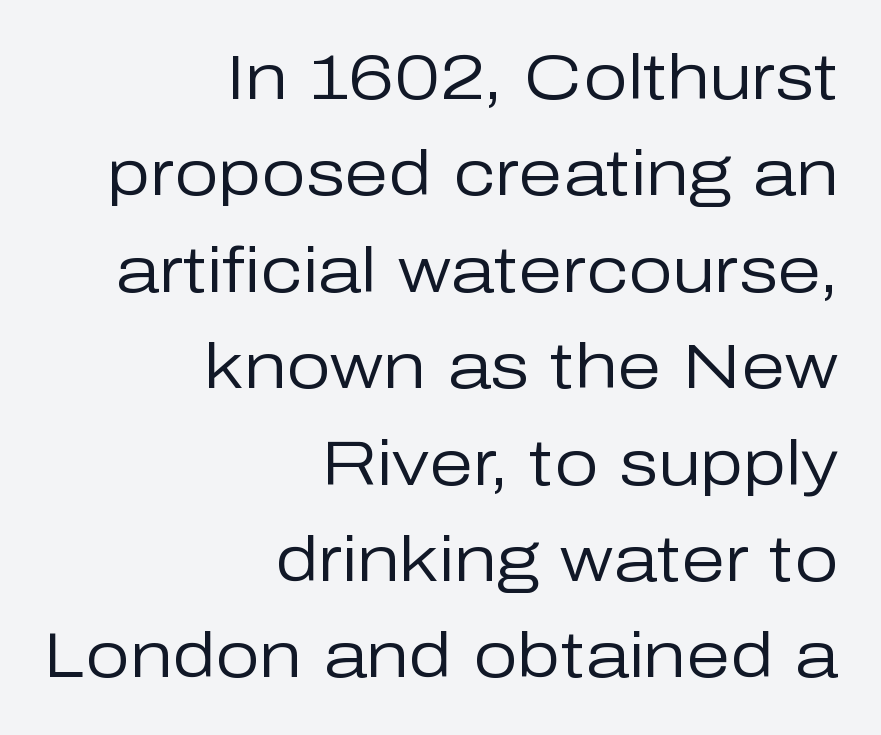
The image shows 63 px regular-weight sans-serif type, upright; set right-aligned, normal line spacing (1.53x), normal letter spacing, not underlined; low stroke contrast and a medium x-height.
